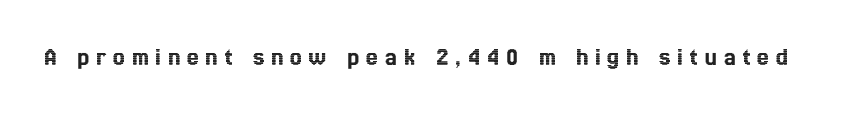
{"italic": "no", "underline": "no", "letter_spacing": "wide", "letter_spacing_em": 0.27, "glyph_px": 26}
